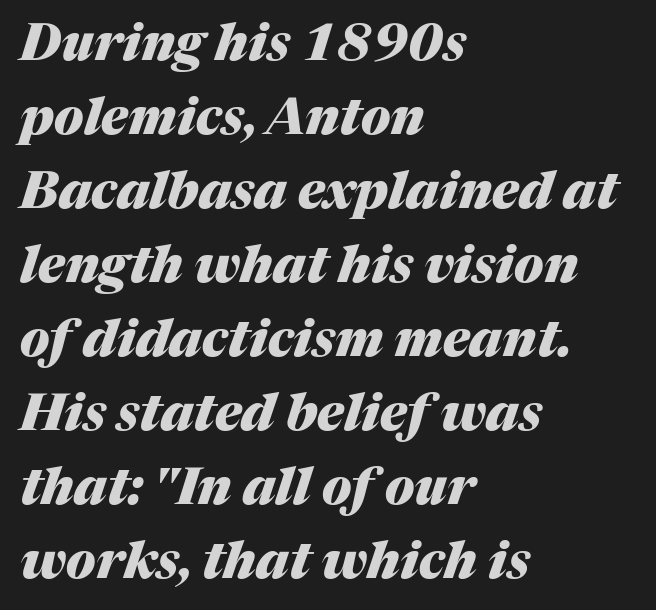
This rendering uses left alignment, leaving the right contour irregular. This sample uses plain, unmodified letter spacing. The glyphs are unaccompanied by any horizontal stroke below them. These words are printed bold, with thick strokes throughout. Here the designer chose a conventional face with non-uniform glyph widths.
